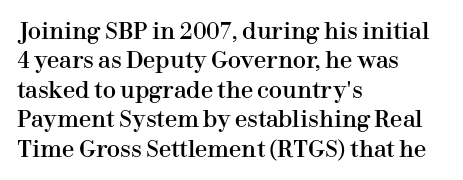
The image shows 22 px text type, upright; set left-aligned, normal line spacing (1.34x), normal letter spacing, not underlined.
